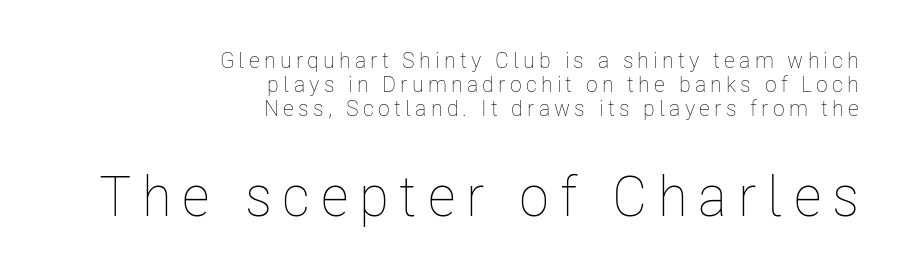
The image shows 56 px thin, condensed type, upright; set right-aligned, tight line spacing (1.09x), not underlined; the second (bottom) block is 2.55x larger; low stroke contrast and a medium x-height.
